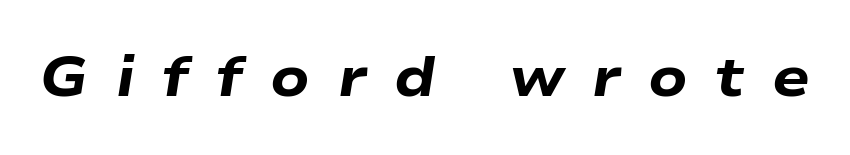
The image shows 56 px heavy, wide type, italic (leaning right); set unusually wide letter spacing (+0.49 em), not underlined; low stroke contrast and a medium x-height.
